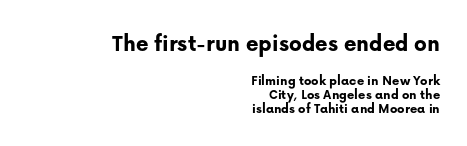
The image shows 24 px bold type, upright; set right-aligned, tight line spacing (1.02x), normal letter spacing, not underlined; the first (top) block is 1.71x larger.
